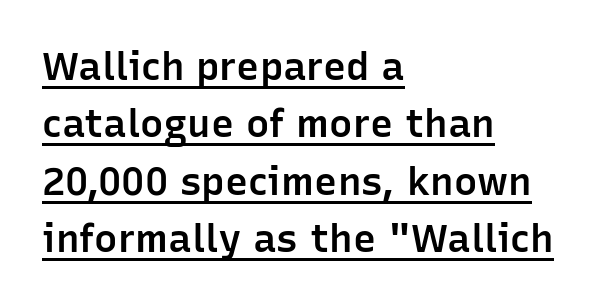
The face used here is proportionally spaced, like ordinary book or web type. This rendering employs a face without finishing strokes, i.e., a sans-serif. The line-height multiplier appears to be the usual default. This is the regular roman posture of the typeface. Students, observe the line beneath the letters — that is underlining.
